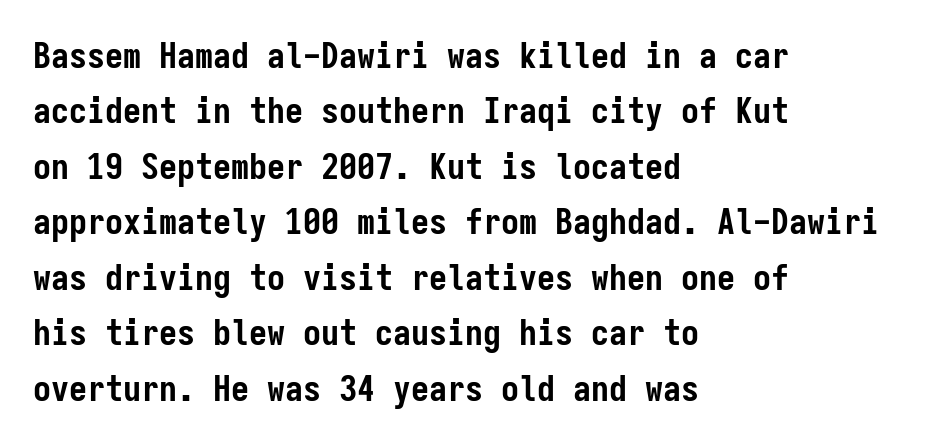
The ragged edge is on the right, which tells us the setting is flush left. The rendering keeps characters at their native spacing. How heavy is the stroke? Heavy — this is a bold. Think of a typewriter: that constant character pitch is what you see here. Nothing sits at the stroke ends, so this counts as sans-serif. A normal amount of white space separates one row of letters from the next.
